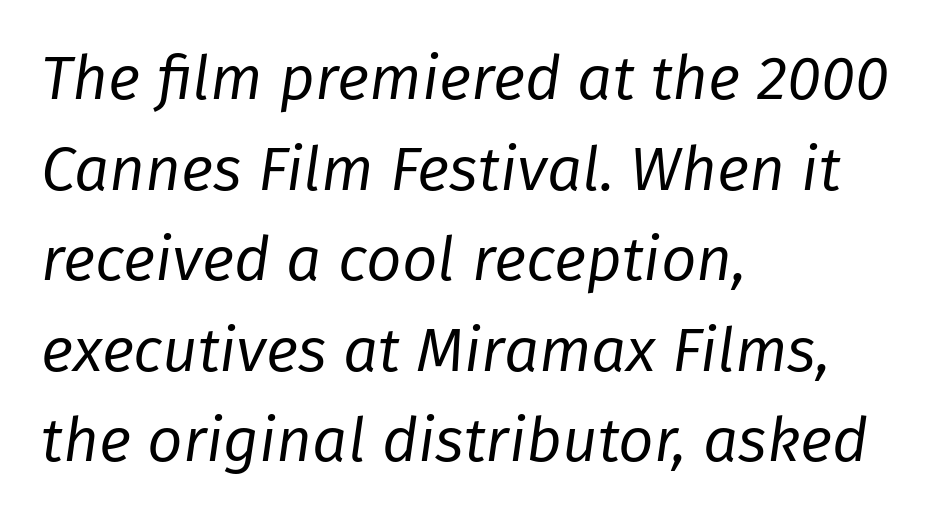
{"italic": "yes", "lean": "right", "slant_degrees": 8, "bold": "no", "weight": "regular", "width": "normal", "stroke_contrast": "low", "x_height": "medium", "monospaced": "no", "underline": "no", "align": "left", "line_spacing": "normal", "line_spacing_ratio": 1.46, "letter_spacing": "normal", "letter_spacing_em": 0.0, "glyph_px": 62}
